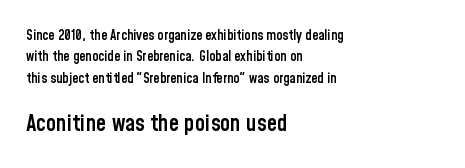
Q: Is the text bold? A: Semi-bold.
Q: Is the text italic (slanted)? A: No, it is upright.
Q: Is the text underlined? A: No.
Q: How is the paragraph aligned? A: Left-aligned.
Q: Is the spacing between letters normal or unusually wide? A: Normal.
Q: Is the spacing between lines tight, normal or loose? A: Normal.
Q: Which block of text is set in a larger size, the first (top) or the second (bottom)? A: The second (bottom) one.
